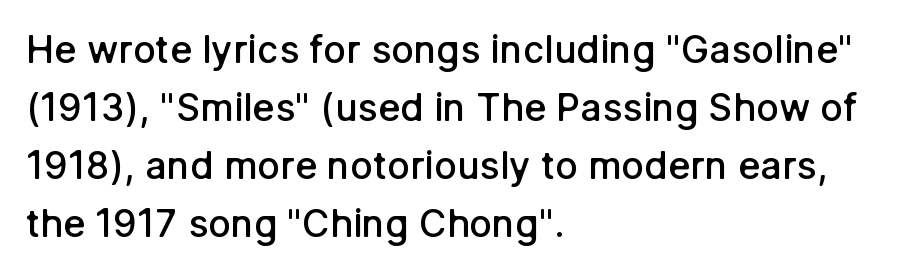
Each new line begins a customary step beneath the previous one. Here the designer chose a conventional face with non-uniform glyph widths. How heavy is the stroke? Medium-heavy — a semibold, shy of bold. The horizontal fit of the characters is conventional and even. You can tell it's not italic because the verticals are truly vertical.
